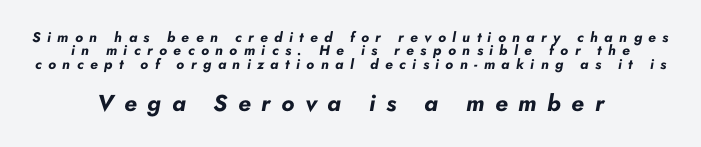
{"italic": "yes", "lean": "right", "slant_degrees": 10, "bold": "yes", "underline": "no", "align": "center", "line_spacing": "tight", "line_spacing_ratio": 0.96, "letter_spacing": "wide", "letter_spacing_em": 0.46, "larger_block": "second", "size_ratio": 1.64, "glyph_px": 23}
